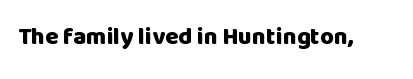
{"italic": "no", "bold": "yes", "underline": "no", "letter_spacing": "normal", "letter_spacing_em": 0.0, "glyph_px": 24}
